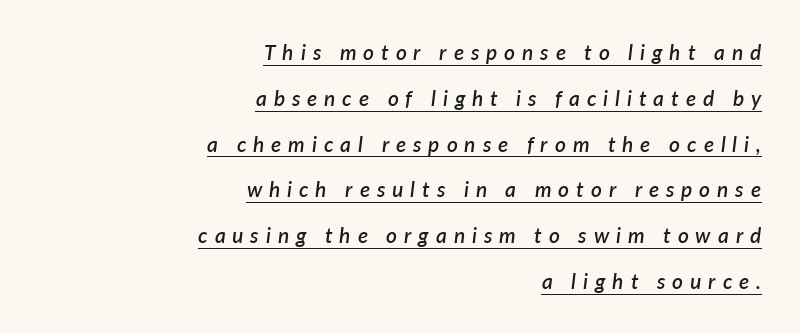
This rendering uses right alignment, leaving the left contour irregular. Leading is clearly above the norm, producing a sparse column. In terms of letterspacing, this is a distinctly airy, spread setting. Emphasis-style slanted type is in use. This is underlined copy, the kind a proofreader might mark for attention. Compared with an ordinary text face, these strokes are moderately heavier — a semibold.
